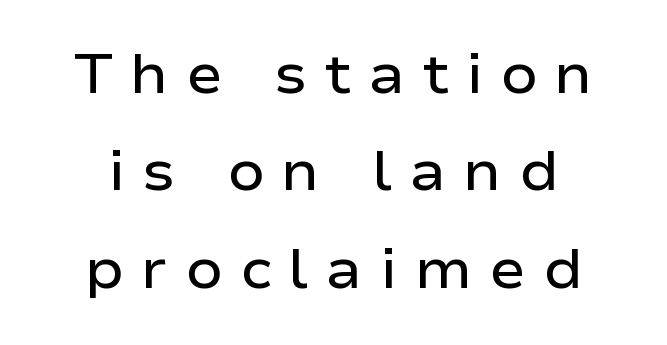
What kind of face is this? One without serifs — a sans. The whitespace from short lines is split evenly between both sides. Is this a fixed-width face? No — the glyphs have proportional, varying widths. The letters stand upright; this is a roman face. How heavy is the stroke? Medium-heavy — a semibold, shy of bold. Loose tracking; the words dissolve into strings of separated letters.
